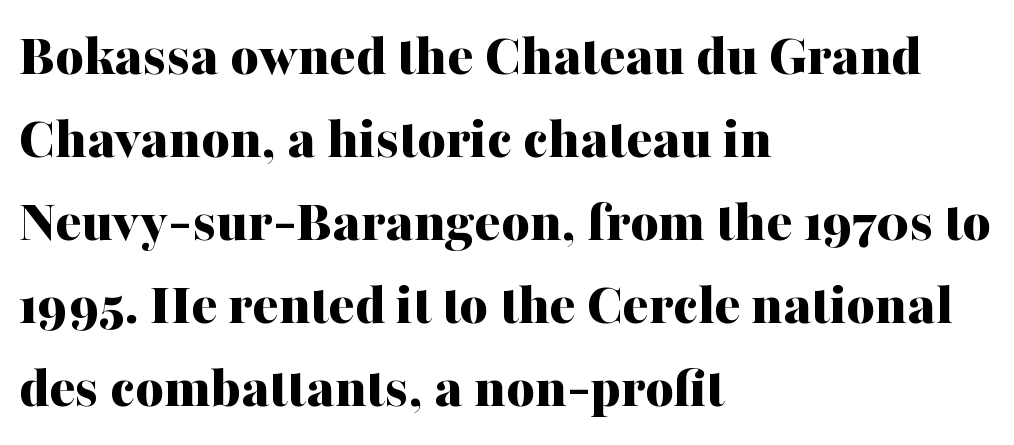
{"serif": "yes", "italic": "no", "bold": "yes", "weight": "bold", "width": "normal", "stroke_contrast": "medium", "x_height": "medium", "monospaced": "no", "underline": "no", "align": "left", "line_spacing": "normal", "line_spacing_ratio": 1.36, "letter_spacing": "normal", "letter_spacing_em": 0.0, "glyph_px": 61}
